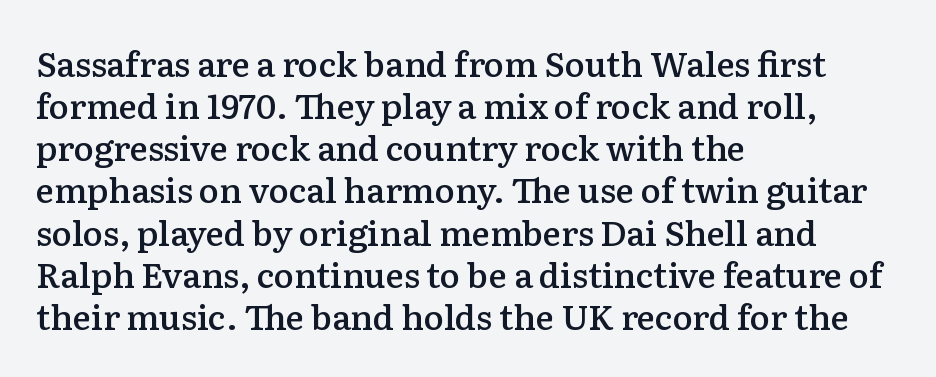
Weight check: semibold — heavier than regular, not quite bold. Each letter keeps its own natural width here, so spacing adapts to shape. Nothing unusual about the tracking: characters are spaced as the font intends. Descender tails drop into unmarked territory.
